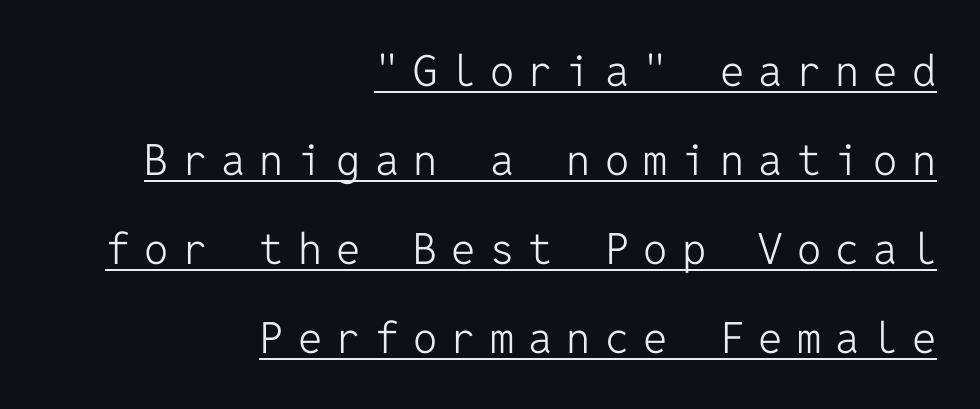
Q: Is the text bold? A: No.
Q: Is the text italic (slanted)? A: No, it is upright.
Q: Is the typeface a serif or a sans-serif typeface? A: Sans-serif.
Q: Is the text underlined? A: Yes.
Q: How is the paragraph aligned? A: Right-aligned.
Q: Is the spacing between letters normal or unusually wide? A: Unusually wide.
Q: Is the spacing between lines tight, normal or loose? A: Loose.
Q: Width (condensed, normal, or wide)? A: Normal.
Q: Stroke contrast? A: Low.
Q: x-height? A: Medium.
Q: Monospaced? A: Yes.
